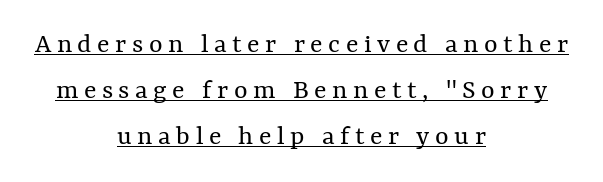
A baseline rule has been typeset under these characters. If you folded the block vertically in half, each line would mirror itself in length. Letters have the restrained weight of plain body copy at most. When letters stand straight like this, we call the style roman or upright. The passage shown is typed in a proportional face where columns would drift.
